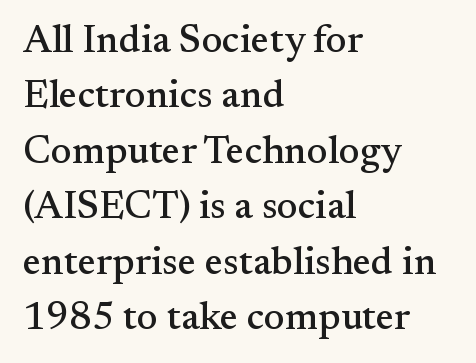
The image shows 39 px serif type, upright; set left-aligned, normal line spacing (1.42x), normal letter spacing, not underlined; medium stroke contrast and a small x-height.
